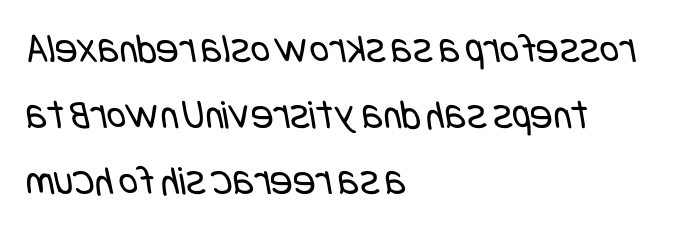
The image shows 42 px regular-weight, condensed sans-serif type; set left-aligned, normal line spacing (1.57x), normal letter spacing, not underlined; low stroke contrast and a large x-height.
